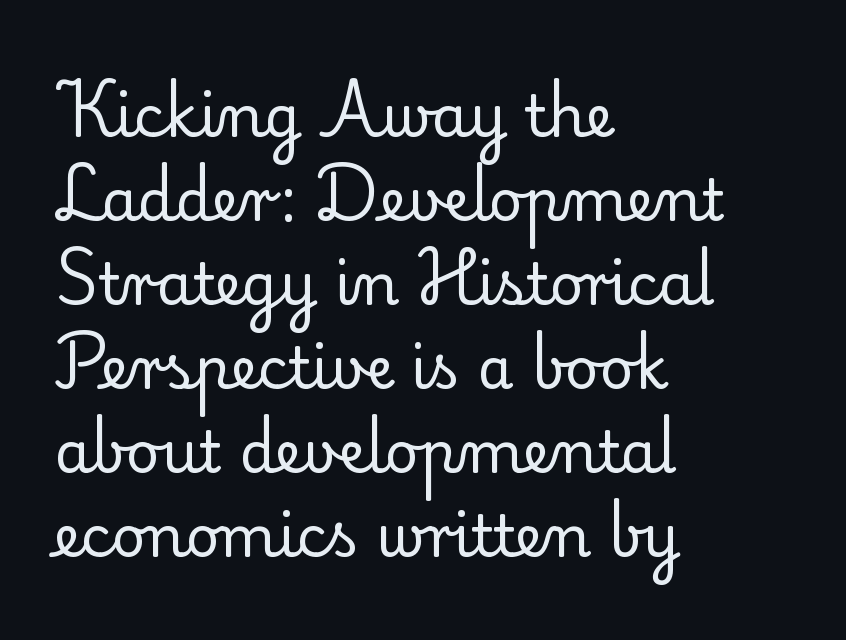
Weight: not bold — regular or lighter. What kind of face is this? One with serifs. Letter spacing: default. This sample has the flowing, uneven cadence of proportional lettering. Layout note: lines flush left.
